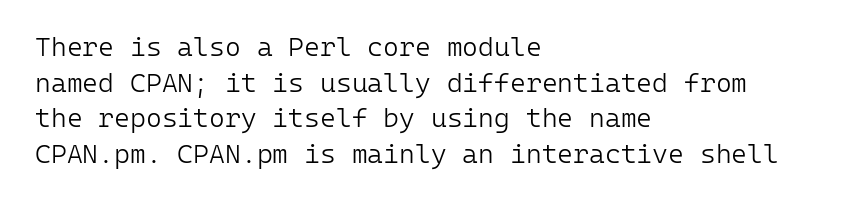
The image shows 27 px text type, upright; set left-aligned, normal line spacing (1.32x), normal letter spacing, not underlined.
